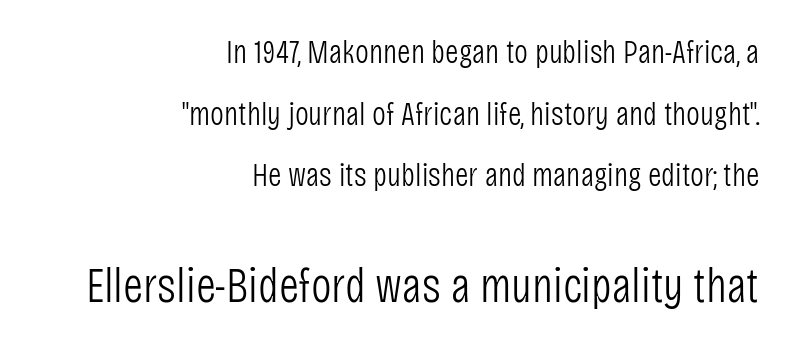
Think of a printed novel: that variable character pitch is what you see here. Larger block? The one below; the one above is distinctly smaller. Does the lettering tilt? It doesn't — this is upright. The rendering anchors every line to the right-hand side. Words float on clear page, feet unadorned. These lines are composed in type without serifs.
